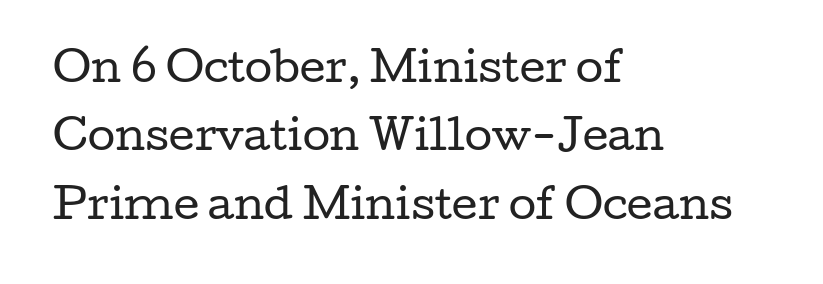
{"serif": "yes", "italic": "no", "bold": "no", "weight": "regular", "width": "wide", "stroke_contrast": "low", "x_height": "medium", "monospaced": "no", "underline": "no", "align": "left", "line_spacing_ratio": 1.71, "letter_spacing": "normal", "letter_spacing_em": 0.0, "glyph_px": 40}
